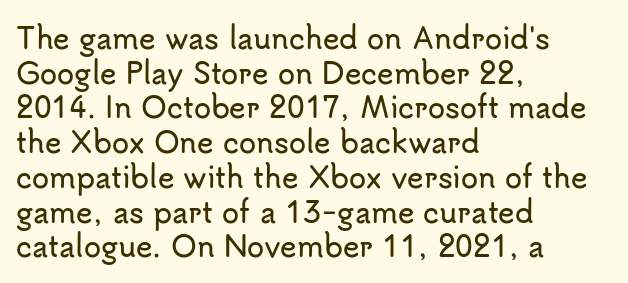
Glance below the letters and you will spot only blank space. Serifs: no, the terminals of the letterforms are clean. Nope, not italic — everything's standing straight. The face used here is proportionally spaced, like ordinary book or web type. Observe the ordinary spacing: letters are neighbours, not strangers.
